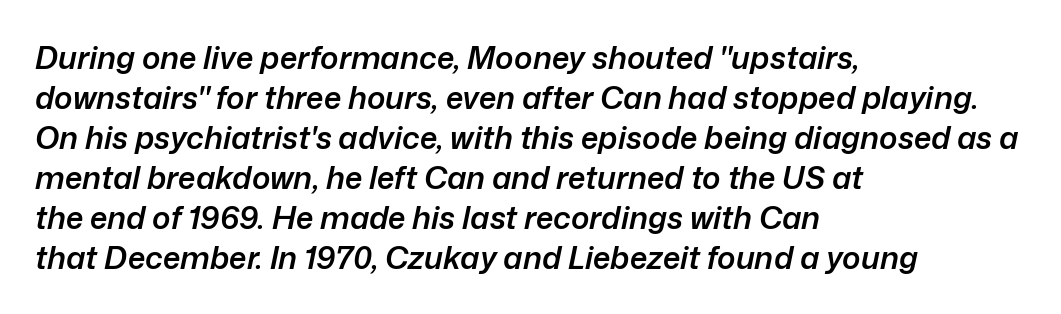
Q: Is the text bold? A: Semi-bold.
Q: Is the text italic (slanted)? A: Yes, it leans right by about 12 degrees.
Q: Is the text underlined? A: No.
Q: How is the paragraph aligned? A: Left-aligned.
Q: Is the spacing between letters normal or unusually wide? A: Normal.
Q: Is the spacing between lines tight, normal or loose? A: Normal.
Q: Width (condensed, normal, or wide)? A: Normal.
Q: Stroke contrast? A: Low.
Q: x-height? A: Medium.
Q: Monospaced? A: No.
